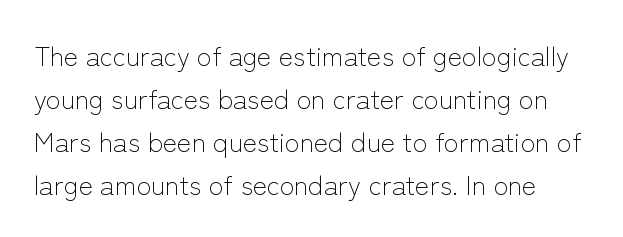
The image shows 27 px text type, upright; set normal line spacing (1.59x), normal letter spacing, not underlined.
